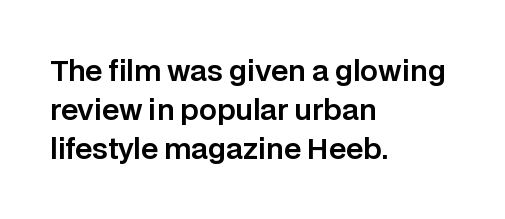
The image shows 28 px sans-serif type, upright; set left-aligned, normal line spacing (1.4x), normal letter spacing, not underlined; low stroke contrast and a large x-height.
